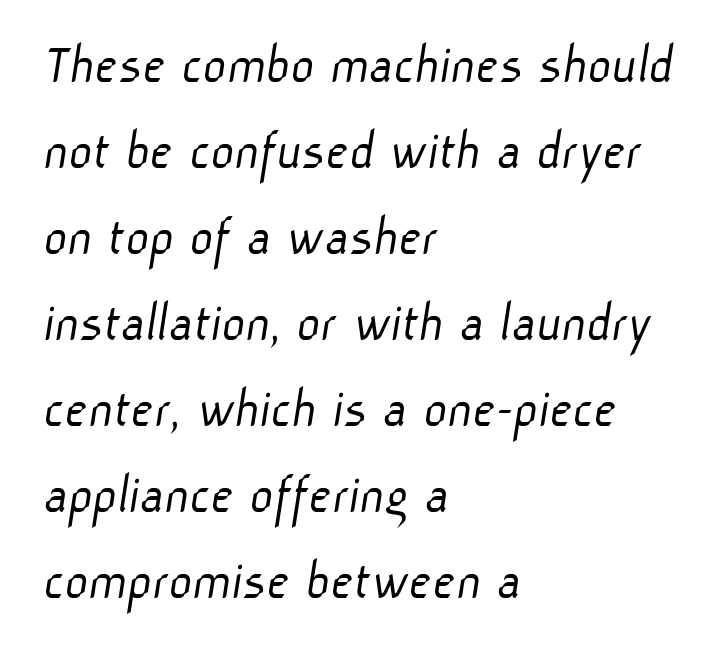
Is this a sans? Yes — the strokes have no serifs. The typesetter chose a ragged-right arrangement here. Lines of text with bare space underneath. Each letter keeps its own natural width here, so spacing adapts to shape. The type is set solid horizontally, with unmodified tracking.
